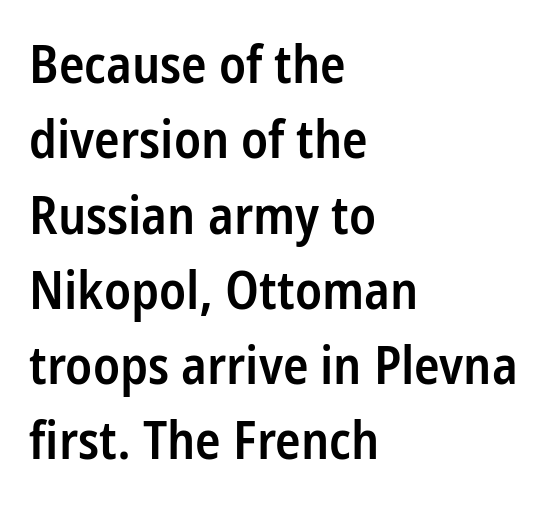
{"serif": "no", "italic": "no", "bold": "semi", "weight": "semibold", "width": "condensed", "stroke_contrast": "low", "x_height": "medium", "monospaced": "no", "underline": "no", "align": "left", "line_spacing": "normal", "line_spacing_ratio": 1.42, "letter_spacing": "normal", "letter_spacing_em": 0.0, "glyph_px": 53}
